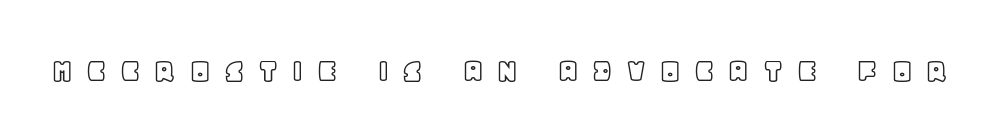
Students, note that the glyphs here are deliberately spaced far apart. You could not count columns in this text — the font is proportionally spaced. Style check: upright. Type without underlining.
